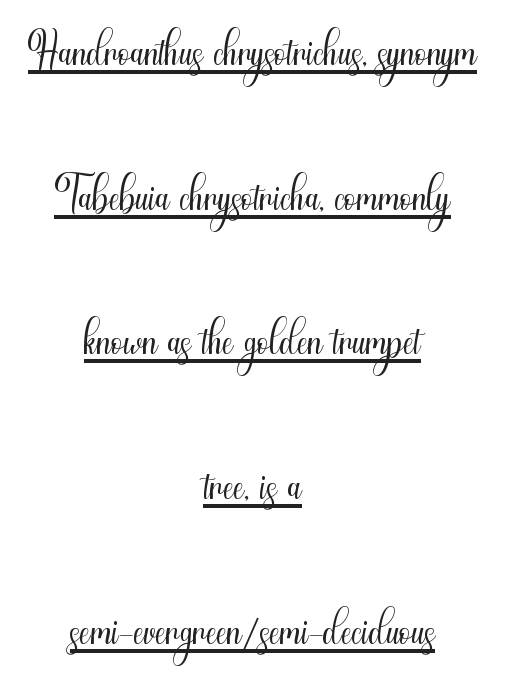
The image shows 67 px light, condensed sans-serif type; set centered, loose line spacing (2.16x), normal letter spacing, underlined; medium stroke contrast and a small x-height.
